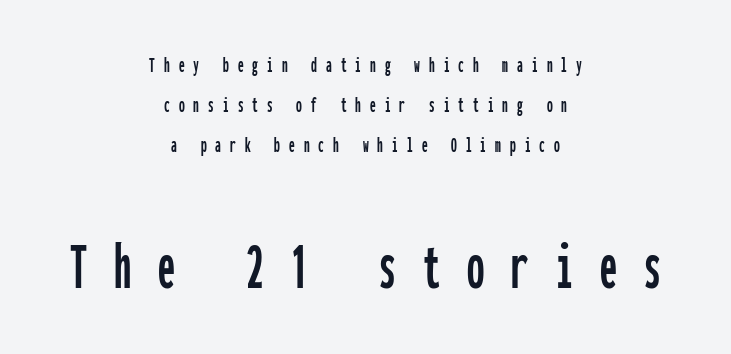
When letters stand straight like this, we call the style roman or upright. The font family rendered here belongs to the sans-serif group. Does the bottom block carry the larger type? Yes, it does. Fixed-width glyphs throughout — classic coding-font behaviour. Does extra space separate the letters? Yes, quite a lot of it.
